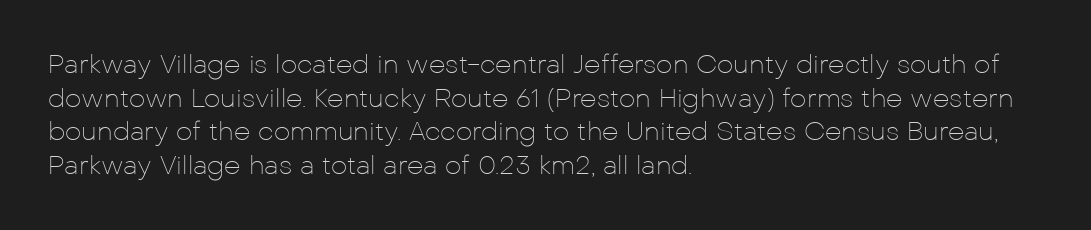
Q: Is the text bold? A: No.
Q: Is the text italic (slanted)? A: No, it is upright.
Q: Is the text underlined? A: No.
Q: How is the paragraph aligned? A: Left-aligned.
Q: Is the spacing between letters normal or unusually wide? A: Normal.
Q: Is the spacing between lines tight, normal or loose? A: Normal.
